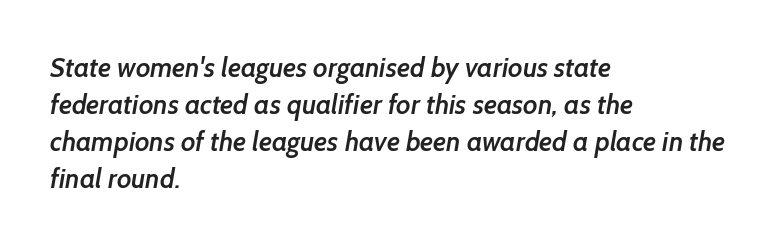
The zone under the glyphs is completely vacant. The rag falls on the right side of this text block. This is moderately heavy type, rendered in semibold. Nobody touched the tracking dial on this one.
